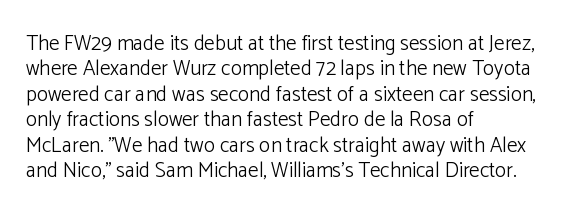
The image shows 21 px text type, upright; set left-aligned, line spacing 1.21x, normal letter spacing, not underlined.
